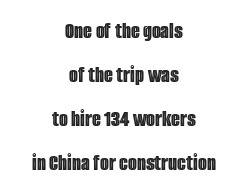
{"italic": "no", "underline": "no", "align": "center", "line_spacing": "loose", "line_spacing_ratio": 1.91, "letter_spacing": "normal", "letter_spacing_em": 0.0, "glyph_px": 23}
